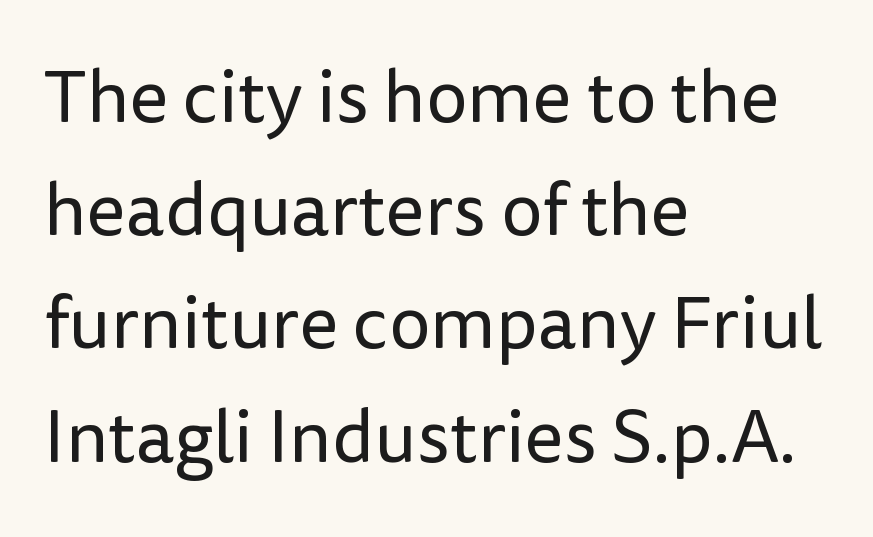
A sans-serif font was chosen for this passage. Line beginnings align vertically; line endings do not. Every stem runs plumb, perpendicular to the baseline. You could not count columns in this text — the font is proportionally spaced.
